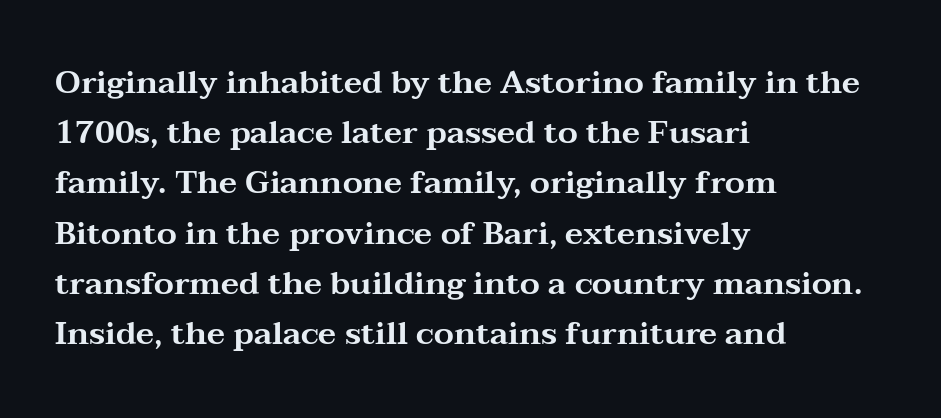
The image shows 32 px wide serif type, upright; set left-aligned, normal line spacing (1.57x), normal letter spacing, not underlined; medium stroke contrast and a medium x-height.
